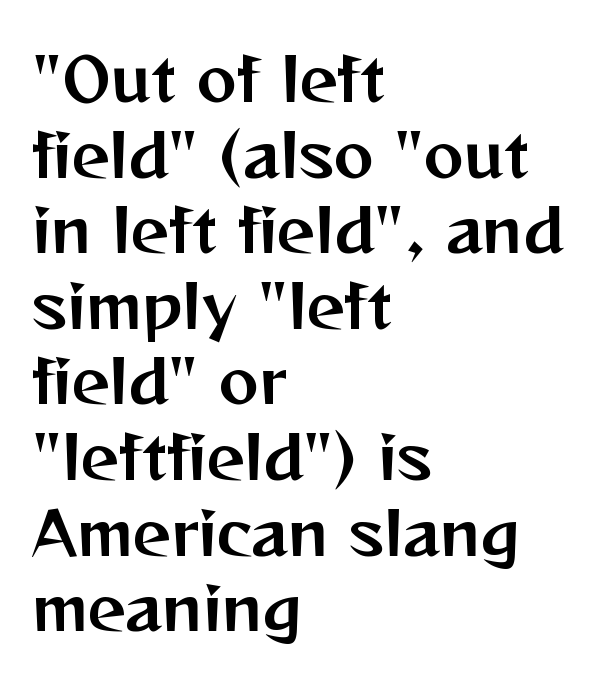
The image shows 60 px sans-serif type, upright; set left-aligned, normal line spacing (1.26x), normal letter spacing, not underlined; medium stroke contrast and a medium x-height.
